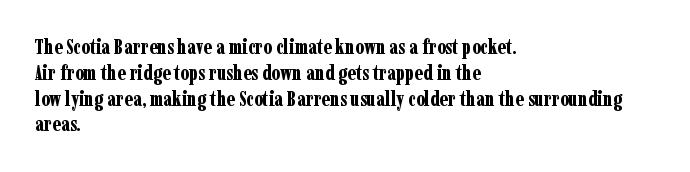
Q: Is the text bold? A: Yes.
Q: Is the text italic (slanted)? A: No, it is upright.
Q: Is the text underlined? A: No.
Q: How is the paragraph aligned? A: Left-aligned.
Q: Is the spacing between letters normal or unusually wide? A: Normal.
Q: Is the spacing between lines tight, normal or loose? A: Normal.
